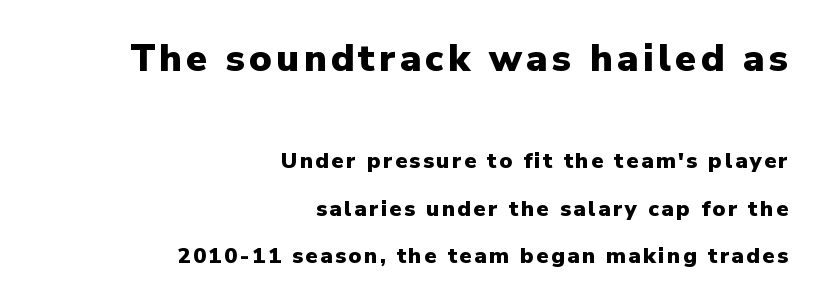
Q: Is the text bold? A: Yes.
Q: Is the text italic (slanted)? A: No, it is upright.
Q: Is the typeface a serif or a sans-serif typeface? A: Sans-serif.
Q: Is the text underlined? A: No.
Q: How is the paragraph aligned? A: Right-aligned.
Q: Is the spacing between lines tight, normal or loose? A: Loose.
Q: Which block of text is set in a larger size, the first (top) or the second (bottom)? A: The first (top) one.
Q: Width (condensed, normal, or wide)? A: Normal.
Q: Stroke contrast? A: Low.
Q: x-height? A: Medium.
Q: Monospaced? A: No.
